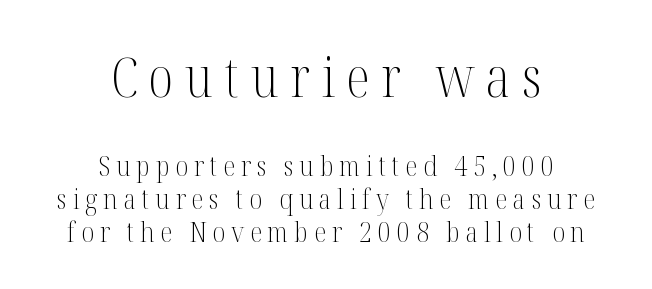
Observe the serifs anchoring each vertical stroke in this sample. A roman cut, with each character standing at attention. These lines stack symmetrically, like a column narrowing and widening about its center. Does extra space separate the letters? Yes, quite a lot of it.
